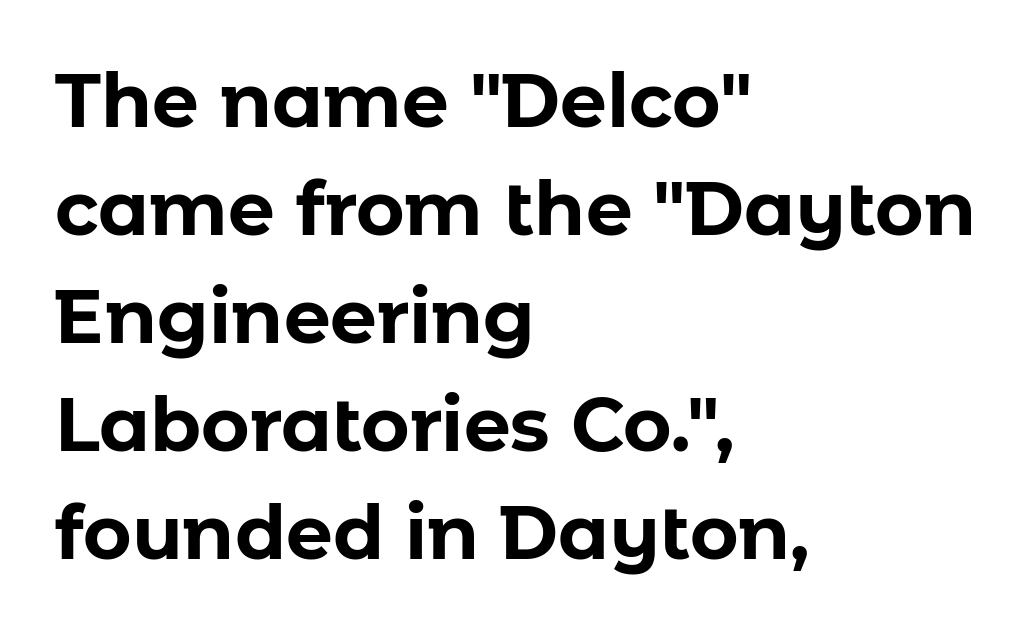
In CSS terms this would be text-align: left. Unmarked baselines from the first word to the last. These lines carry a lot of weight — the face is fully bold. Nope, no serifs anywhere on these letters. Characters remain perfectly vertical along every line.
